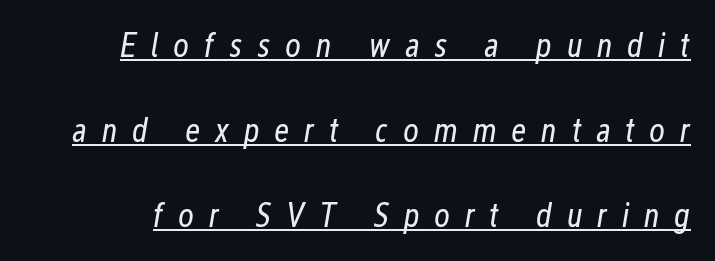
Looking at the ascenders, they clearly lean. Does the leading feel generous? Absolutely, it's lavish. Glance below the letters and you will spot a drawn line. Character widths vary here, with narrow letters taking less room than wide ones.
